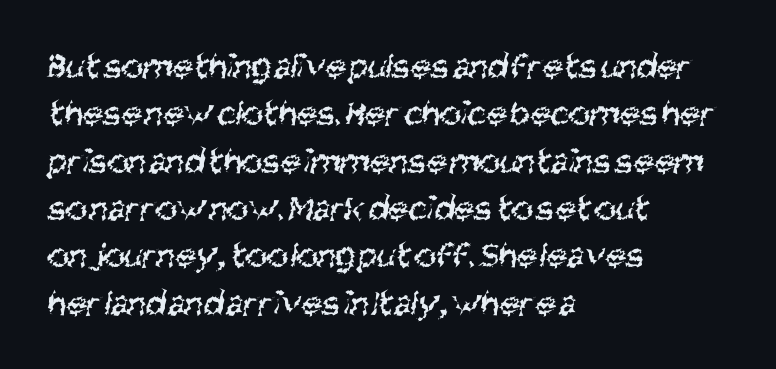
{"serif": "no", "bold": "no", "weight": "regular", "width": "condensed", "stroke_contrast": "medium", "x_height": "large", "monospaced": "no", "underline": "no", "align": "left", "line_spacing": "normal", "line_spacing_ratio": 1.28, "letter_spacing": "normal", "letter_spacing_em": 0.0, "glyph_px": 37}
